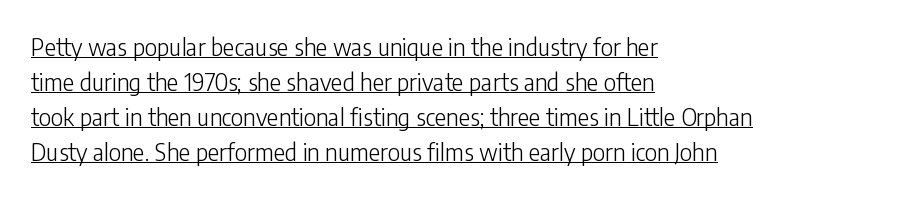
Q: Is the text bold? A: No.
Q: Is the text italic (slanted)? A: No, it is upright.
Q: Is the text underlined? A: Yes.
Q: How is the paragraph aligned? A: Left-aligned.
Q: Is the spacing between letters normal or unusually wide? A: Normal.
Q: Is the spacing between lines tight, normal or loose? A: Normal.
